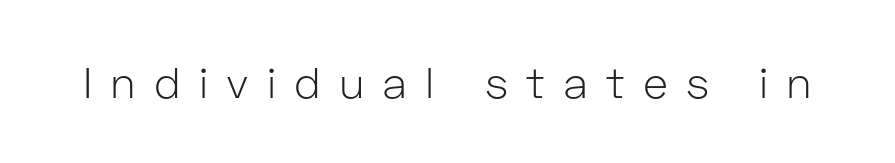
{"serif": "no", "italic": "no", "bold": "no", "weight": "light", "width": "normal", "stroke_contrast": "low", "x_height": "medium", "monospaced": "no", "underline": "no", "letter_spacing": "wide", "letter_spacing_em": 0.42, "glyph_px": 43}
